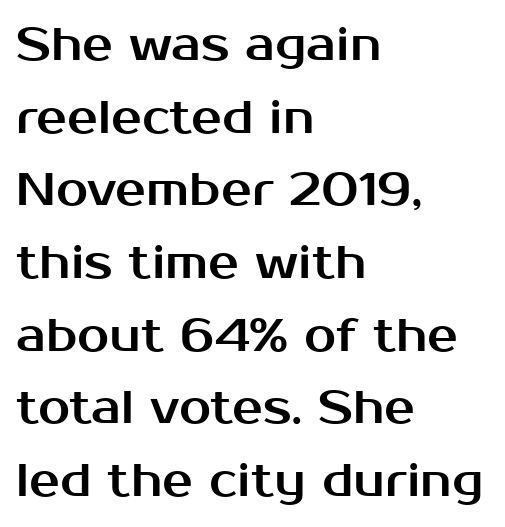
The image shows 46 px sans-serif type, upright; set left-aligned, normal line spacing (1.58x), normal letter spacing, not underlined; medium stroke contrast and a medium x-height.
